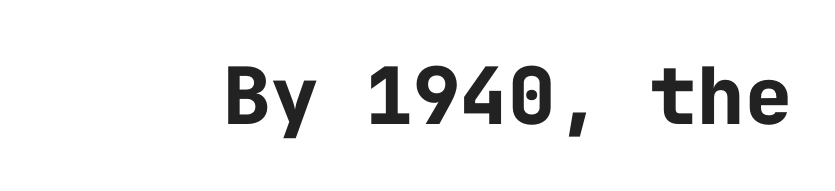
Stroke terminals: plain, sans-serif. Descender tails drop into unmarked territory. Do the characters align in a grid? Yes, the font is monospaced. It's the straight-up-and-down kind of type. Tracking value appears to be zero — textbook default spacing.
